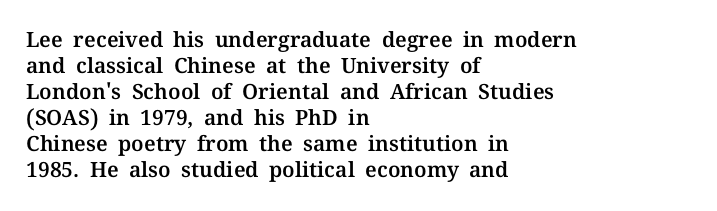
The typesetter chose a ragged-right arrangement here. The type sits square on the baseline with zero lean. There is no visible air inserted between adjacent glyphs. Has an underline been added? It has not.
